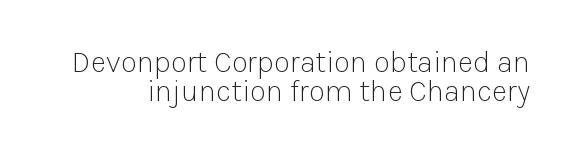
{"serif": "no", "italic": "no", "bold": "no", "weight": "light", "width": "normal", "stroke_contrast": "low", "x_height": "medium", "monospaced": "no", "underline": "no", "line_spacing": "tight", "line_spacing_ratio": 0.98, "letter_spacing": "normal", "letter_spacing_em": 0.0, "glyph_px": 30}
